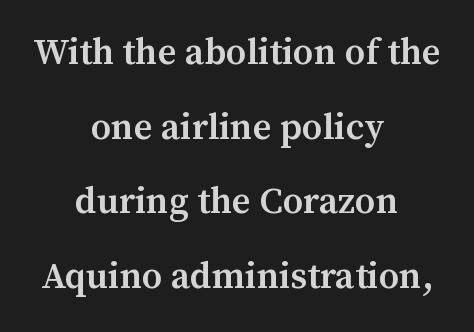
Q: Is the text bold? A: Semi-bold.
Q: Is the text italic (slanted)? A: No, it is upright.
Q: Is the typeface a serif or a sans-serif typeface? A: Serif.
Q: Is the text underlined? A: No.
Q: How is the paragraph aligned? A: Centered.
Q: Is the spacing between letters normal or unusually wide? A: Normal.
Q: Is the spacing between lines tight, normal or loose? A: Loose.
Q: Width (condensed, normal, or wide)? A: Normal.
Q: Stroke contrast? A: Medium.
Q: x-height? A: Medium.
Q: Monospaced? A: No.
